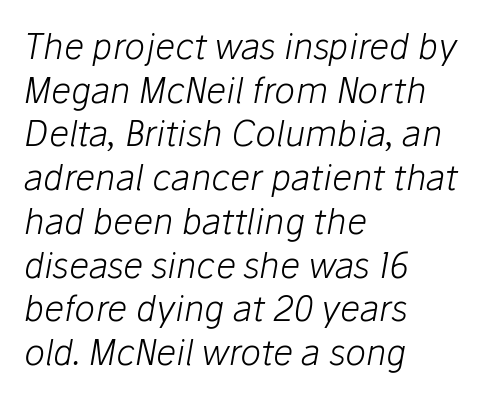
Q: Is the text bold? A: No.
Q: Is the text italic (slanted)? A: Yes, it leans right by about 10 degrees.
Q: Is the text underlined? A: No.
Q: How is the paragraph aligned? A: Left-aligned.
Q: Is the spacing between letters normal or unusually wide? A: Normal.
Q: Is the spacing between lines tight, normal or loose? A: Normal.
Q: Width (condensed, normal, or wide)? A: Normal.
Q: Stroke contrast? A: Low.
Q: x-height? A: Medium.
Q: Monospaced? A: No.
